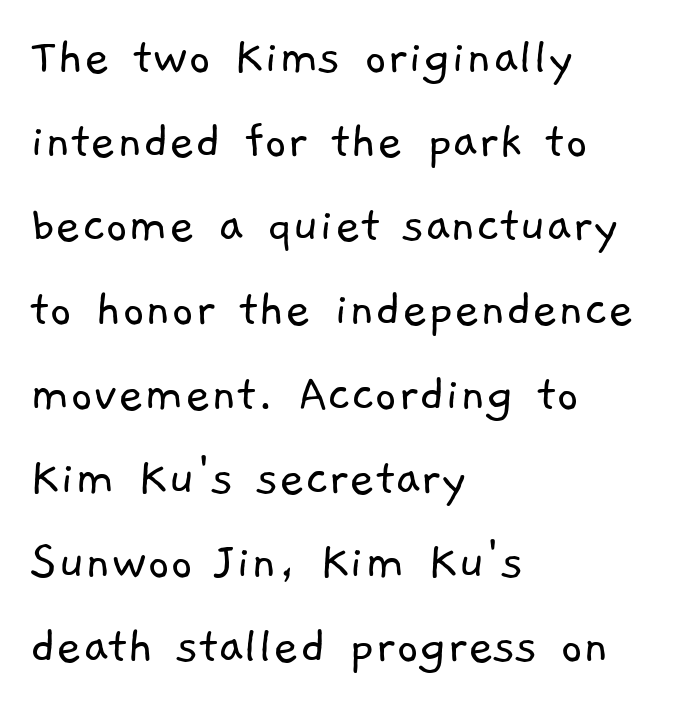
{"serif": "no", "bold": "no", "weight": "light", "width": "normal", "stroke_contrast": "low", "x_height": "medium", "monospaced": "no", "underline": "no", "align": "left", "line_spacing": "normal", "line_spacing_ratio": 1.53, "letter_spacing": "normal", "letter_spacing_em": 0.0, "glyph_px": 55}
